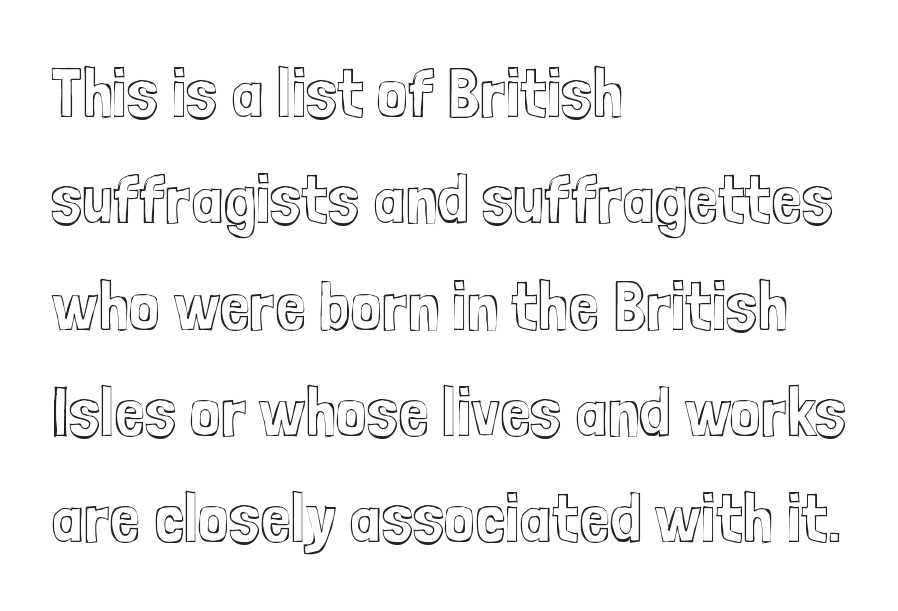
The image shows 69 px condensed type, upright; set left-aligned, normal line spacing (1.54x), normal letter spacing, not underlined; a medium x-height.
